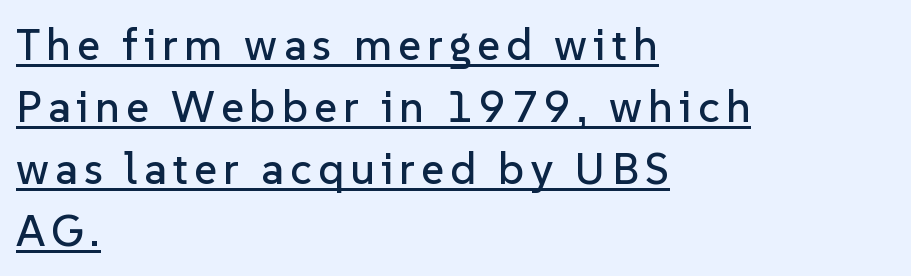
Note the varied advance widths — an 'i' is clearly narrower than an 'm'. Glance below the letters and you will spot a drawn line. Unlike italic type, these characters show no tilt at all. Is the block centered? No — it sits flush against the left margin. The rendering uses a moderate line-height, typical for paragraphs.
